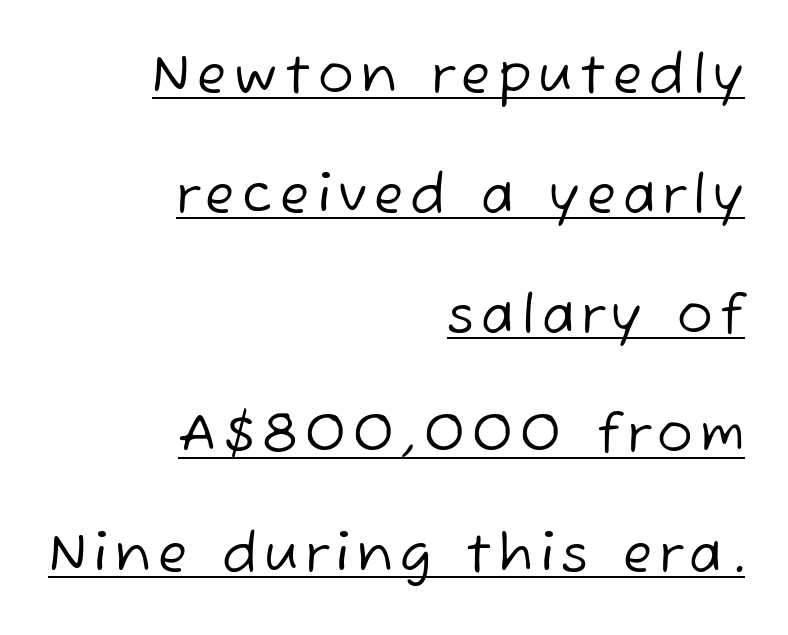
{"serif": "no", "bold": "no", "weight": "regular", "width": "normal", "stroke_contrast": "low", "x_height": "medium", "monospaced": "no", "underline": "yes", "align": "right", "line_spacing": "loose", "line_spacing_ratio": 2.26, "glyph_px": 53}
